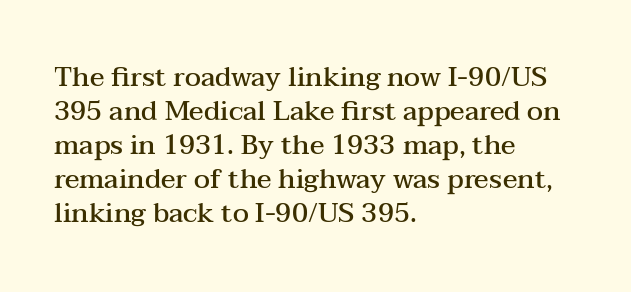
The type sits square on the baseline with zero lean. A clean baseline with only descenders dipping below it. This sample is left-justified, so line endings fall wherever the words run out. Characters follow at the spacing the type designer built in. The font is running at a semibold setting, under full bold. This block has exactly the height ordinary leading produces.
